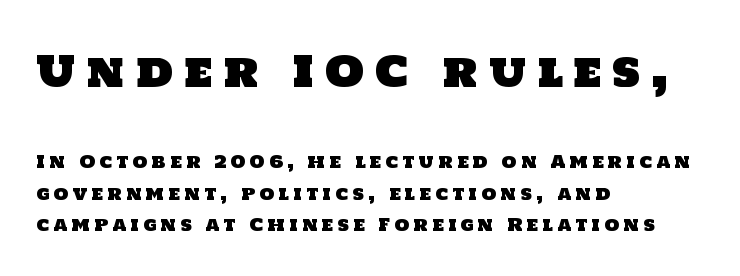
The baseline area is clear. Unlike a traditional serif, this face leaves its strokes unadorned. The passage shown is typed in a proportional face where columns would drift. The letters in the upper block stand taller than those in the block below.
